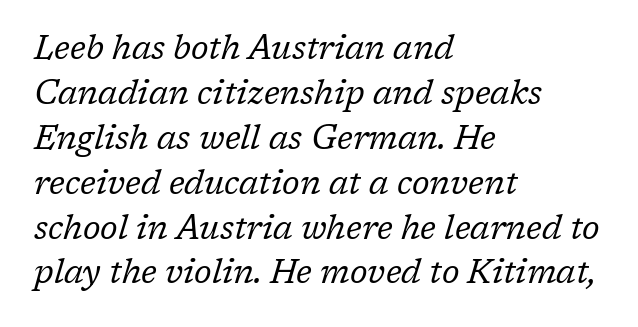
Classification — serif. The face used here is proportionally spaced, like ordinary book or web type. Standard letterfit; no display-style spreading of the glyphs. You can tell it's italic because the verticals aren't actually vertical.
